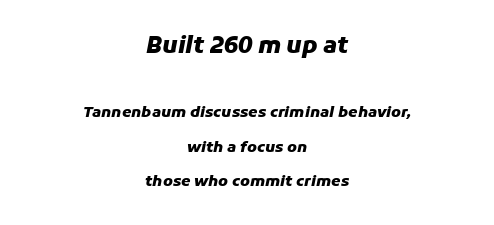
Does the copy run flush right? No — it is centered line by line. Block one is the big one; block two sits smaller underneath. Inter-character spacing is left at the font's built-in metrics. Summary of vertical rhythm: relaxed, with wide interline spacing.
